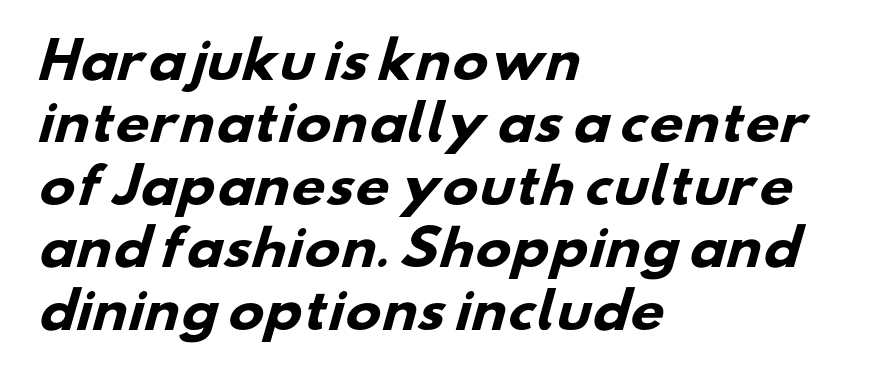
{"serif": "no", "bold": "yes", "weight": "heavy", "width": "wide", "stroke_contrast": "low", "x_height": "small", "monospaced": "no", "underline": "no", "align": "left", "line_spacing": "normal", "line_spacing_ratio": 1.3, "letter_spacing": "normal", "letter_spacing_em": 0.0, "glyph_px": 48}
